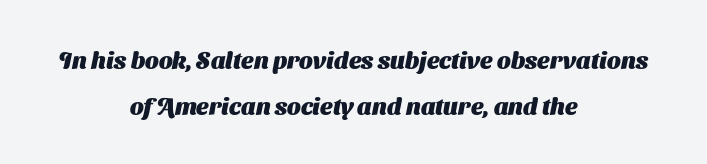
The image shows 24 px bold type; set centered, loose line spacing (1.91x), normal letter spacing, not underlined.
